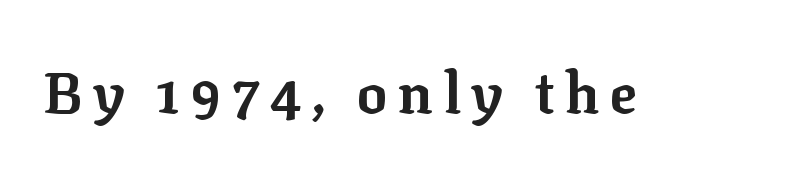
Q: Is the text bold? A: Yes.
Q: Is the text italic (slanted)? A: No, it is upright.
Q: Is the typeface a serif or a sans-serif typeface? A: Serif.
Q: Is the text underlined? A: No.
Q: Width (condensed, normal, or wide)? A: Normal.
Q: Stroke contrast? A: Low.
Q: x-height? A: Medium.
Q: Monospaced? A: No.
